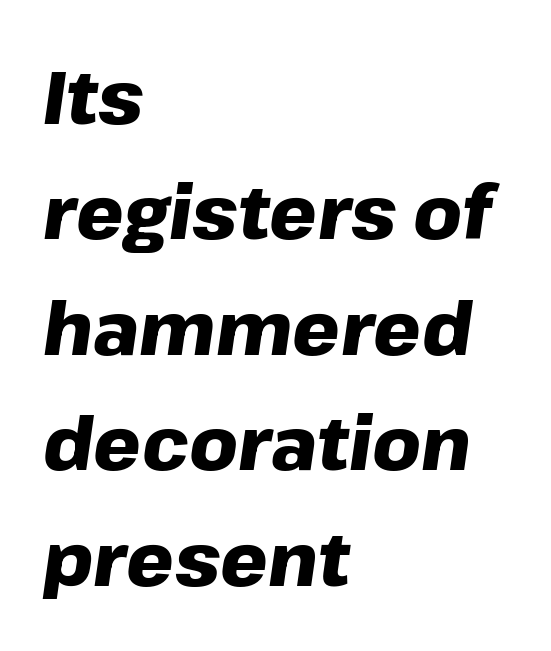
{"italic": "yes", "lean": "right", "slant_degrees": 8, "bold": "yes", "weight": "heavy", "width": "normal", "stroke_contrast": "low", "x_height": "medium", "monospaced": "no", "underline": "no", "align": "left", "line_spacing": "normal", "line_spacing_ratio": 1.54, "letter_spacing": "normal", "letter_spacing_em": 0.0, "glyph_px": 75}
